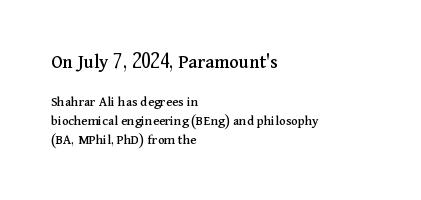
Q: Is the text italic (slanted)? A: No, it is upright.
Q: Is the text underlined? A: No.
Q: How is the paragraph aligned? A: Left-aligned.
Q: Is the spacing between letters normal or unusually wide? A: Normal.
Q: Is the spacing between lines tight, normal or loose? A: Normal.
Q: Which block of text is set in a larger size, the first (top) or the second (bottom)? A: The first (top) one.
